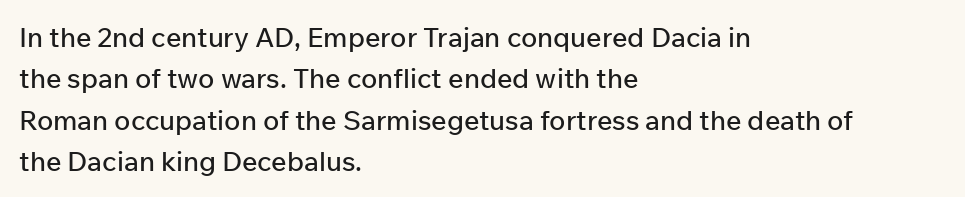
The image shows 27 px text type, upright; set left-aligned, normal line spacing (1.53x), normal letter spacing, not underlined.
